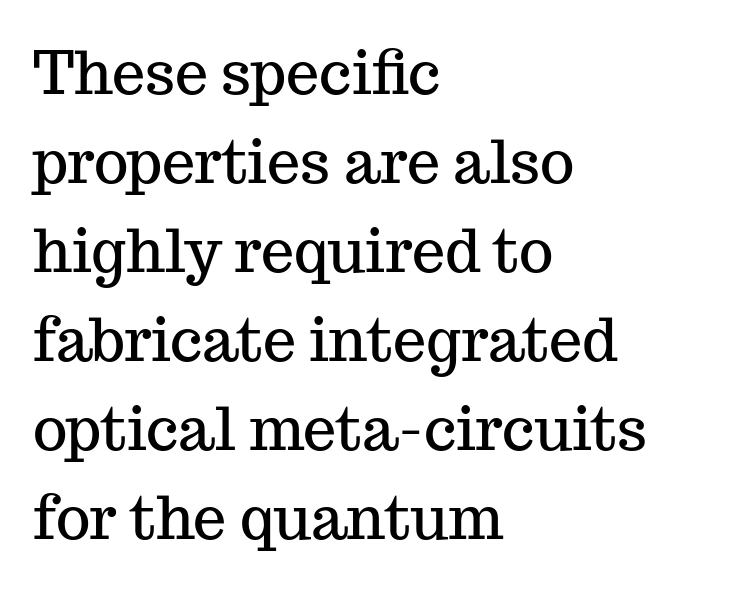
Spacing between characters is what you'd get straight out of the box. A typesetter would mark this as roman, not italic. This sample uses a serif face. These lines are rendered in a variable-pitch font. Any mark beneath the type? The region is blank. Teacher's note: observe the even left margin — that is flush-left alignment.
